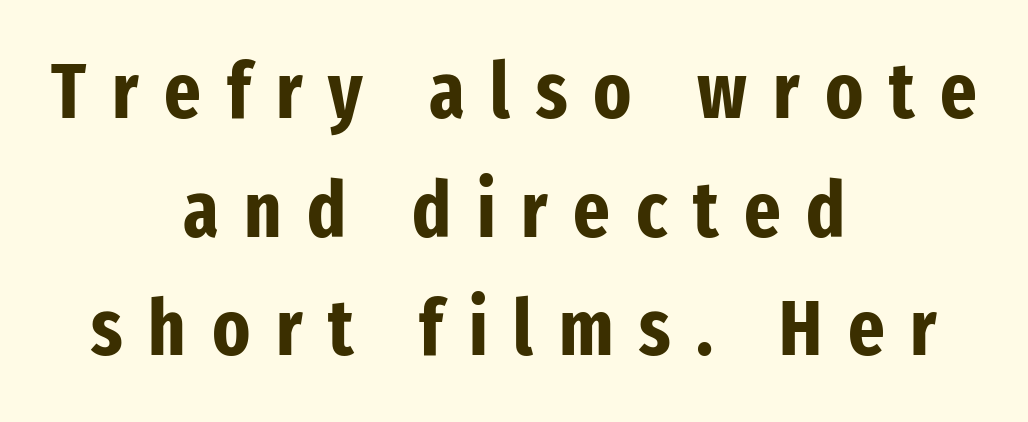
The image shows 78 px bold, condensed sans-serif type, upright; set centered, normal line spacing (1.52x), unusually wide letter spacing (+0.33 em), not underlined; low stroke contrast and a medium x-height.
